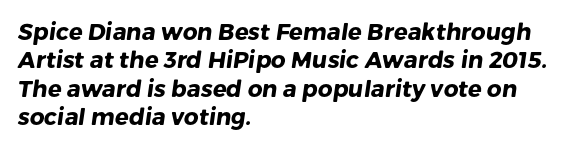
Words appear dense and cohesive because spacing is normal. A classic flush-left, rag-right setting is used for this passage. No word sits above an underline. The sample has been set heavy, in full bold.
